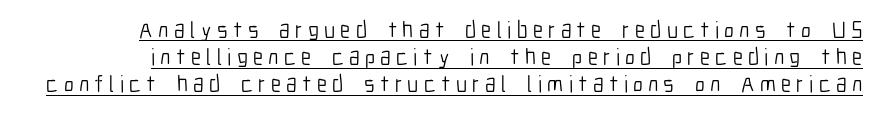
{"italic": "no", "bold": "no", "underline": "yes", "line_spacing_ratio": 1.18, "letter_spacing": "wide", "letter_spacing_em": 0.23, "glyph_px": 23}
